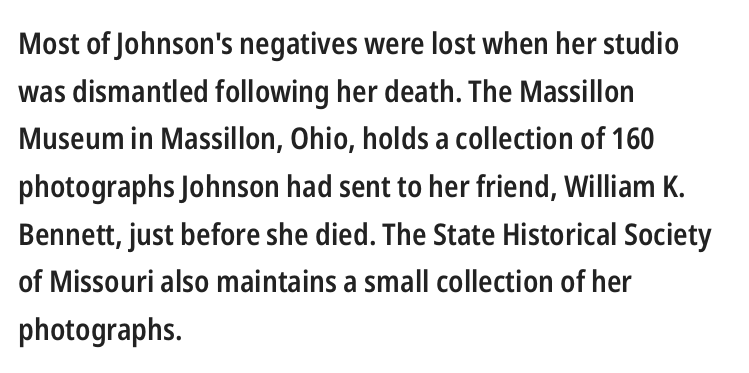
Q: Is the text bold? A: Semi-bold.
Q: Is the text italic (slanted)? A: No, it is upright.
Q: Is the typeface a serif or a sans-serif typeface? A: Sans-serif.
Q: Is the text underlined? A: No.
Q: How is the paragraph aligned? A: Left-aligned.
Q: Is the spacing between letters normal or unusually wide? A: Normal.
Q: Is the spacing between lines tight, normal or loose? A: Normal.
Q: Width (condensed, normal, or wide)? A: Condensed.
Q: Stroke contrast? A: Low.
Q: x-height? A: Medium.
Q: Monospaced? A: No.
